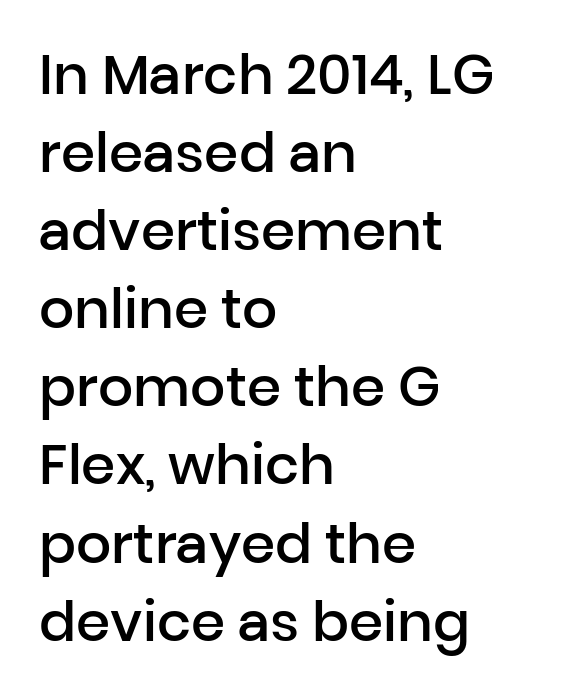
The face used here is proportionally spaced, like ordinary book or web type. The glyphs in this specimen are sans serif. This sample uses an upright cut, with every glyph sitting square on the baseline. The strokes are fattened partway — semibold, not bold.
